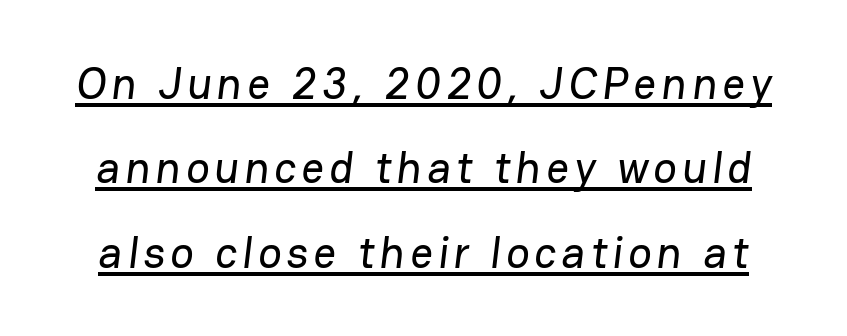
The image shows 44 px sans-serif type; set loose line spacing (1.92x), underlined; low stroke contrast and a medium x-height.
